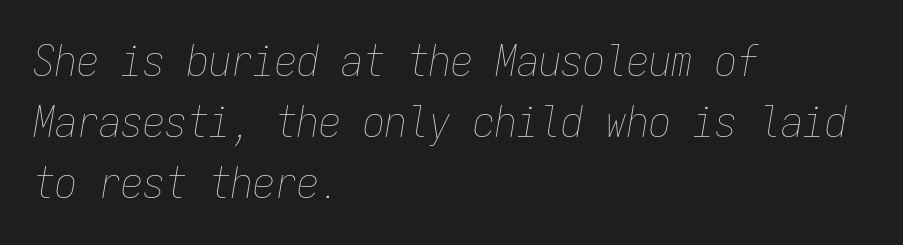
{"italic": "yes", "lean": "right", "slant_degrees": 9, "bold": "no", "weight": "thin", "width": "condensed", "stroke_contrast": "low", "x_height": "medium", "monospaced": "yes", "underline": "no", "align": "left", "line_spacing": "normal", "line_spacing_ratio": 1.39, "letter_spacing": "normal", "letter_spacing_em": 0.0, "glyph_px": 44}
